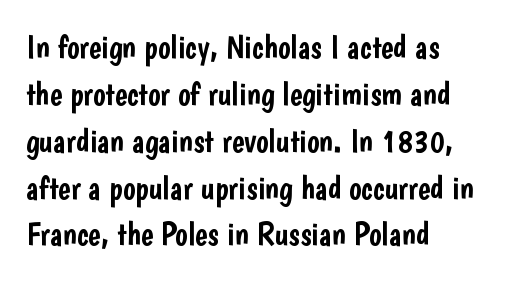
The image shows 33 px condensed sans-serif type, upright; set left-aligned, normal line spacing (1.42x), normal letter spacing, not underlined; low stroke contrast and a medium x-height.
